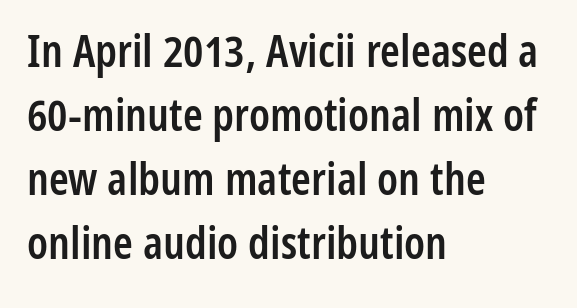
The image shows 45 px semibold, condensed sans-serif type, upright; set left-aligned, normal line spacing (1.42x), normal letter spacing, not underlined; low stroke contrast and a medium x-height.
